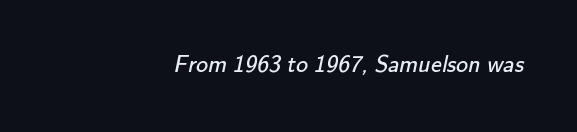
Caption: multi-line text, flush right, ragged left. Descender tails drop into unmarked territory. No chunkiness to these letters — they're not bold. Students, note that the glyphs here touch the page at normal intervals.
